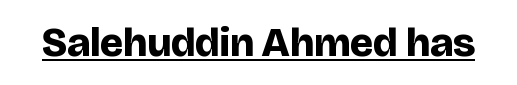
The image shows 41 px bold sans-serif type, upright; set normal letter spacing, underlined; low stroke contrast and a large x-height.
